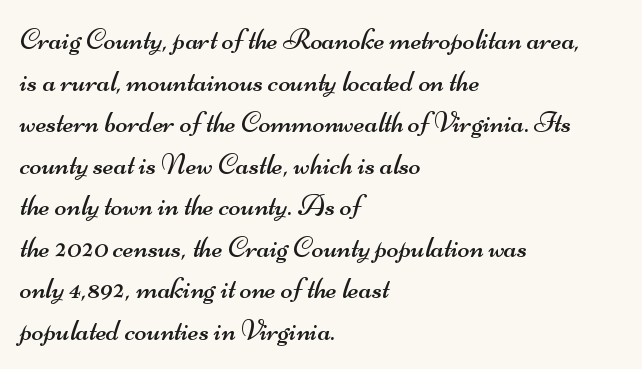
Q: Is the text bold? A: No.
Q: Is the typeface a serif or a sans-serif typeface? A: Sans-serif.
Q: Is the text underlined? A: No.
Q: How is the paragraph aligned? A: Left-aligned.
Q: Is the spacing between letters normal or unusually wide? A: Normal.
Q: Is the spacing between lines tight, normal or loose? A: Normal.
Q: Width (condensed, normal, or wide)? A: Wide.
Q: Stroke contrast? A: Medium.
Q: x-height? A: Small.
Q: Monospaced? A: No.
